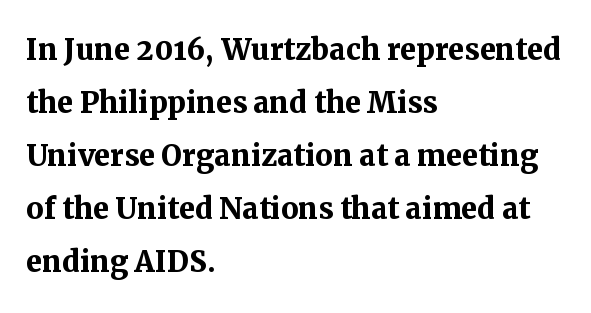
The image shows 39 px semibold serif type, upright; set left-aligned, normal line spacing (1.36x), normal letter spacing, not underlined; medium stroke contrast and a medium x-height.
